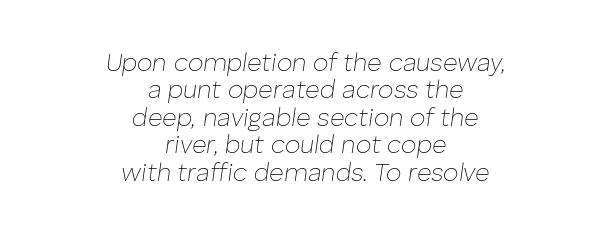
The image shows 25 px text type, italic (leaning right); set centered, tight line spacing (1.1x), normal letter spacing, not underlined.
